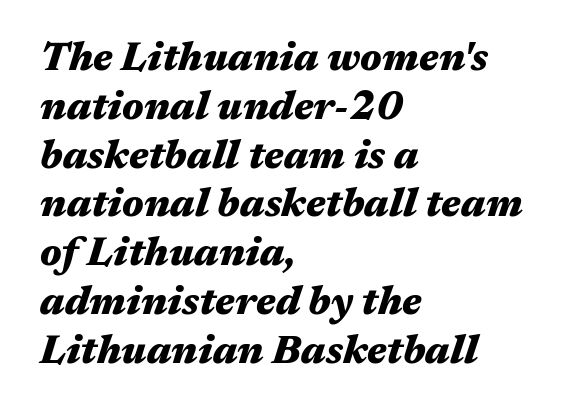
Q: Is the text bold? A: Yes.
Q: Is the text italic (slanted)? A: Yes, it leans right by about 17 degrees.
Q: Is the text underlined? A: No.
Q: How is the paragraph aligned? A: Left-aligned.
Q: Is the spacing between letters normal or unusually wide? A: Normal.
Q: Width (condensed, normal, or wide)? A: Wide.
Q: Stroke contrast? A: Medium.
Q: x-height? A: Medium.
Q: Monospaced? A: No.
